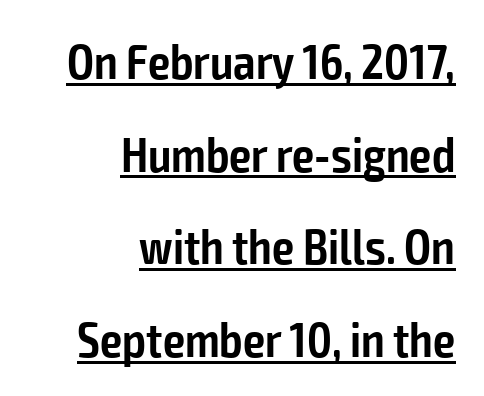
When letters stand straight like this, we call the style roman or upright. Serif or sans? Sans — the stroke terminals are bare. Character widths vary here, with narrow letters taking less room than wide ones. Here the glyphs are tracked normally, forming tight word shapes.
